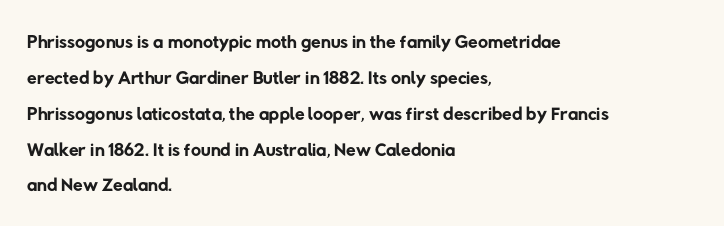
{"serif": "no", "bold": "no", "weight": "regular", "width": "normal", "stroke_contrast": "low", "x_height": "medium", "monospaced": "no", "underline": "no", "align": "left", "line_spacing": "normal", "line_spacing_ratio": 1.28, "letter_spacing": "normal", "letter_spacing_em": 0.0, "glyph_px": 28}
